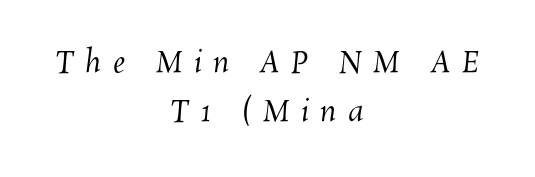
Q: Is the text bold? A: No.
Q: Is the text underlined? A: No.
Q: How is the paragraph aligned? A: Centered.
Q: Is the spacing between letters normal or unusually wide? A: Unusually wide.
Q: Is the spacing between lines tight, normal or loose? A: Normal.
Q: Width (condensed, normal, or wide)? A: Normal.
Q: Stroke contrast? A: Medium.
Q: x-height? A: Medium.
Q: Monospaced? A: No.
